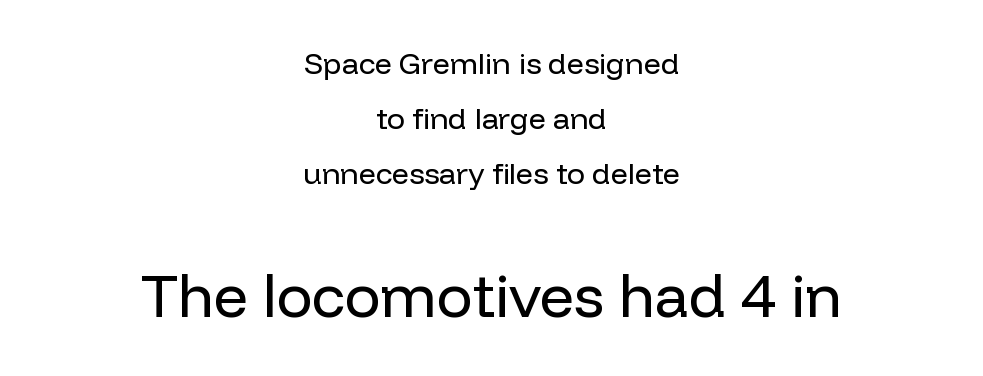
Both edges are ragged and mirror each other, which tells us the setting is centered. Glyph-to-glyph distance matches everyday printed text. Each row of text sits above clean, open space. Bigger letters appear in the bottom chunk; the top chunk is reduced. Notice how the stems are strictly vertical — no italics here.
